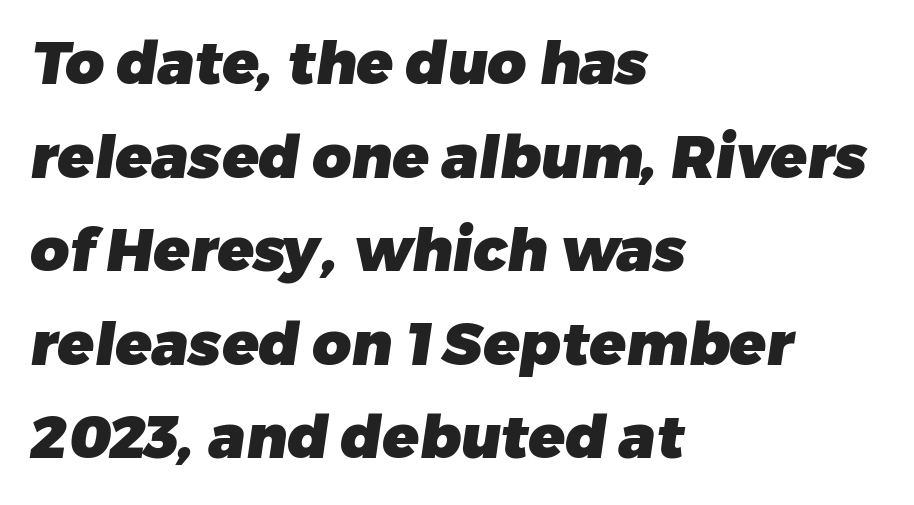
A student would call this left alignment; a typographer would say flush left, rag right. Looks like regular typesetting: each glyph gets only the width it needs. Letter spacing: default. Quick note: interline space is typical.
